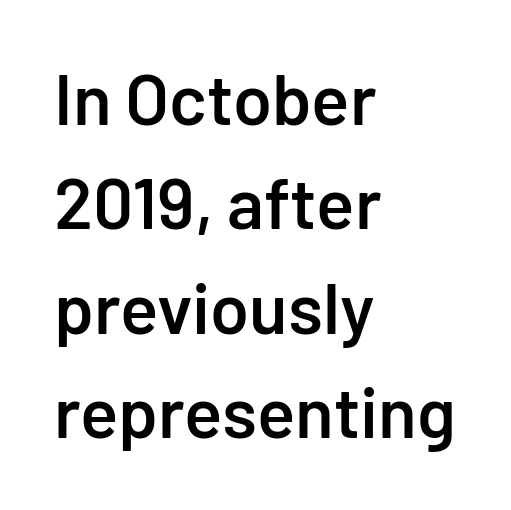
A bare baseline throughout the passage. Caption: standard tracking, unaltered. This rendering employs a face without finishing strokes, i.e., a sans-serif. Regular leading. The strokes are fattened partway — semibold, not bold.
